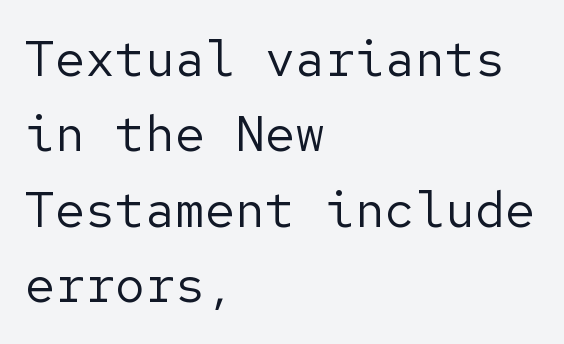
Q: Is the text bold? A: No.
Q: Is the text italic (slanted)? A: No, it is upright.
Q: Is the typeface a serif or a sans-serif typeface? A: Sans-serif.
Q: Is the text underlined? A: No.
Q: How is the paragraph aligned? A: Left-aligned.
Q: Is the spacing between letters normal or unusually wide? A: Normal.
Q: Is the spacing between lines tight, normal or loose? A: Normal.
Q: Width (condensed, normal, or wide)? A: Normal.
Q: Stroke contrast? A: Low.
Q: x-height? A: Medium.
